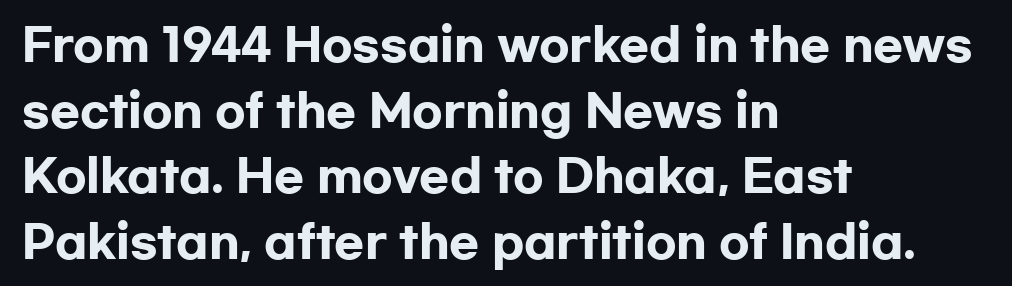
Q: Is the text bold? A: Yes.
Q: Is the text italic (slanted)? A: No, it is upright.
Q: Is the typeface a serif or a sans-serif typeface? A: Sans-serif.
Q: Is the text underlined? A: No.
Q: How is the paragraph aligned? A: Left-aligned.
Q: Is the spacing between letters normal or unusually wide? A: Normal.
Q: Is the spacing between lines tight, normal or loose? A: Normal.
Q: Width (condensed, normal, or wide)? A: Wide.
Q: Stroke contrast? A: Low.
Q: x-height? A: Medium.
Q: Monospaced? A: No.
